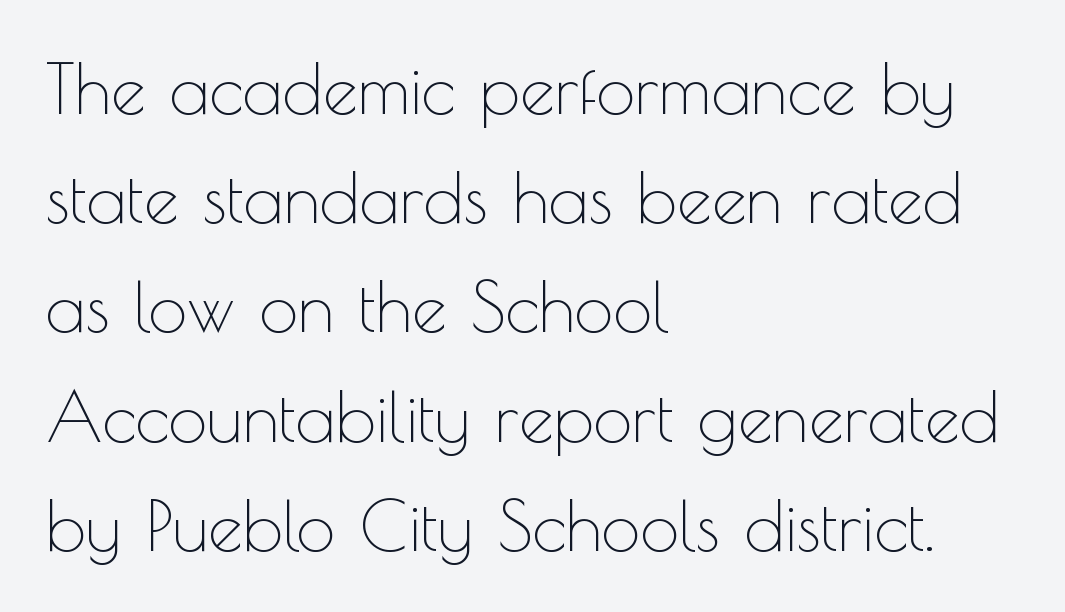
Is this a fixed-width face? No — the glyphs have proportional, varying widths. Underline: absent. Alignment: flush left. The rendering keeps characters at their native spacing. Reading down the column, the eye jumps a familiar distance to each next line. Serifs: no, the terminals of the letterforms are clean.
